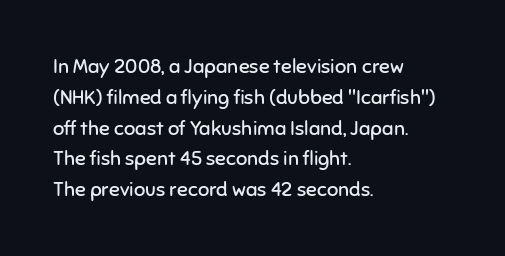
Q: Is the text bold? A: No.
Q: Is the text italic (slanted)? A: No, it is upright.
Q: Is the text underlined? A: No.
Q: How is the paragraph aligned? A: Left-aligned.
Q: Is the spacing between letters normal or unusually wide? A: Normal.
Q: Is the spacing between lines tight, normal or loose? A: Normal.
